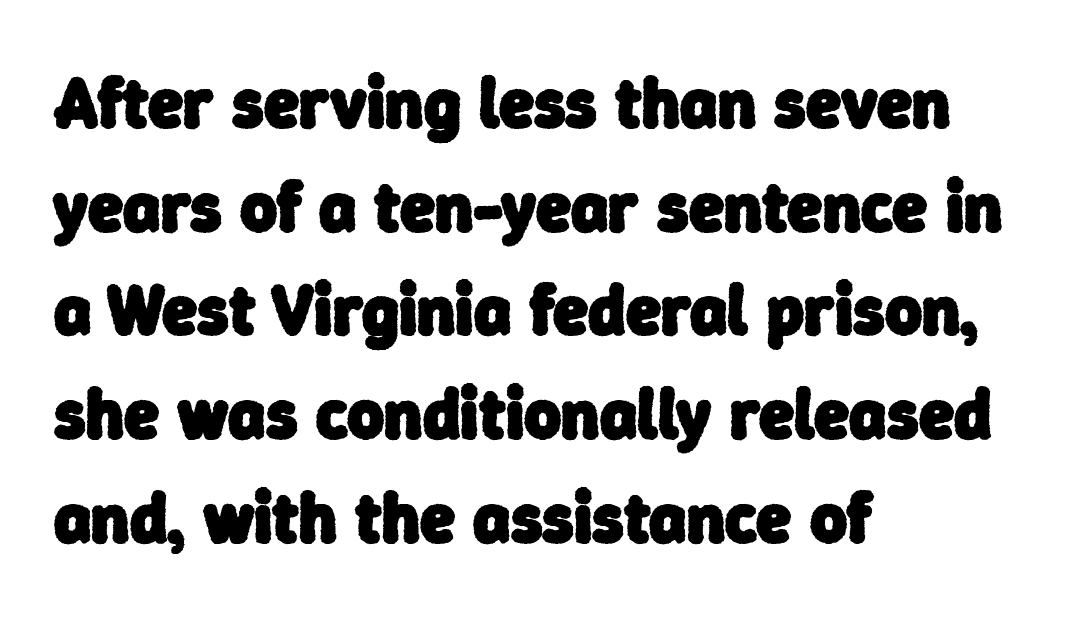
Q: Is the text bold? A: Yes.
Q: Is the typeface a serif or a sans-serif typeface? A: Sans-serif.
Q: Is the text underlined? A: No.
Q: How is the paragraph aligned? A: Left-aligned.
Q: Is the spacing between letters normal or unusually wide? A: Normal.
Q: Is the spacing between lines tight, normal or loose? A: Normal.
Q: Width (condensed, normal, or wide)? A: Normal.
Q: Stroke contrast? A: Low.
Q: x-height? A: Medium.
Q: Monospaced? A: No.
